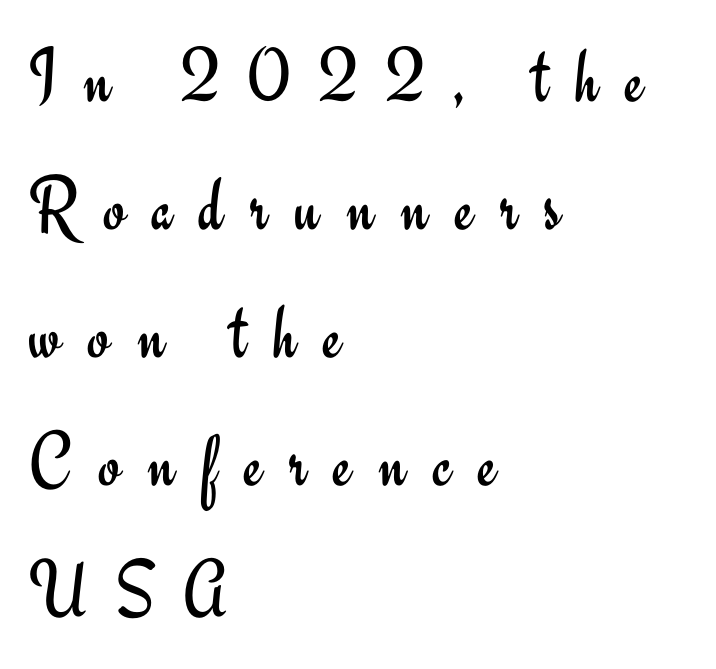
Honestly, there is no underline to notice here at all. Each letter keeps its own natural width here, so spacing adapts to shape. The compositor pushed each line to the left boundary. Classification — sans serif.
